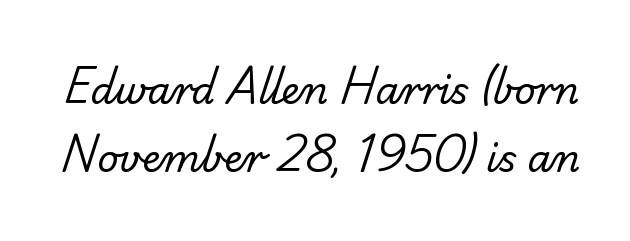
Glance below the letters and you will spot only blank space. Letters have the restrained weight of plain body copy at most. Standard letterfit; no display-style spreading of the glyphs. Nothing sits at the stroke ends, so this counts as sans-serif. A typesetter would call this proportional, since set widths differ per character.
